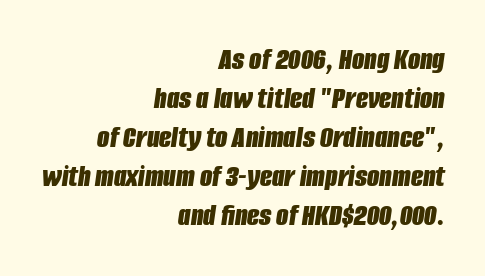
The image shows 32 px bold, condensed type, italic (leaning right); set right-aligned, line spacing 1.22x, normal letter spacing, not underlined; low stroke contrast and a large x-height.
